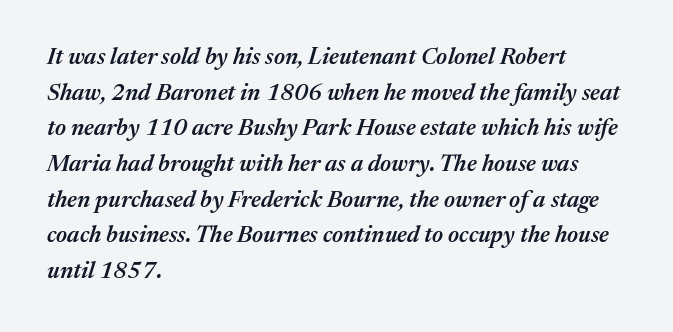
The space directly below the letters is spotless. The line texture is even and compact thanks to regular tracking. How heavy is the stroke? Medium-heavy — a semibold, shy of bold. Notice how descenders clear the ascenders below comfortably — that's standard leading. The setting favours the left margin, as ordinary paragraphs usually do.
